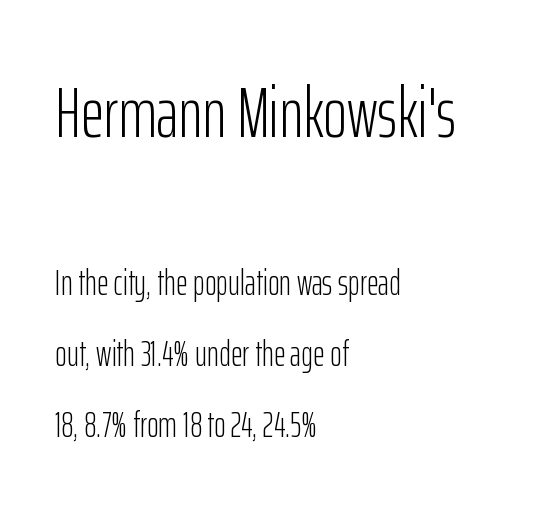
Block one is the big one; block two sits smaller underneath. No heavy texture on the line: the type isn't bold. The glyphs are unaccompanied by any horizontal stroke below them. The passage shown has conventional tracking throughout.
